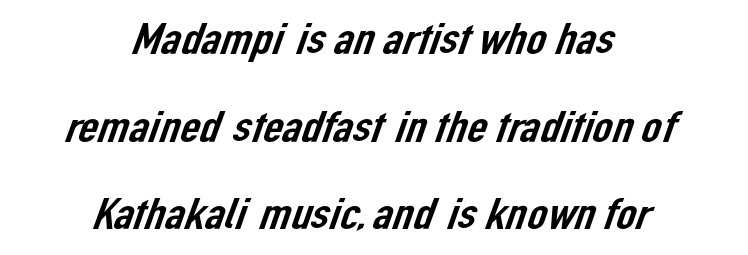
Q: Is the typeface a serif or a sans-serif typeface? A: Sans-serif.
Q: Is the text underlined? A: No.
Q: How is the paragraph aligned? A: Centered.
Q: Is the spacing between letters normal or unusually wide? A: Normal.
Q: Is the spacing between lines tight, normal or loose? A: Loose.
Q: Width (condensed, normal, or wide)? A: Normal.
Q: Stroke contrast? A: Low.
Q: x-height? A: Medium.
Q: Monospaced? A: No.
